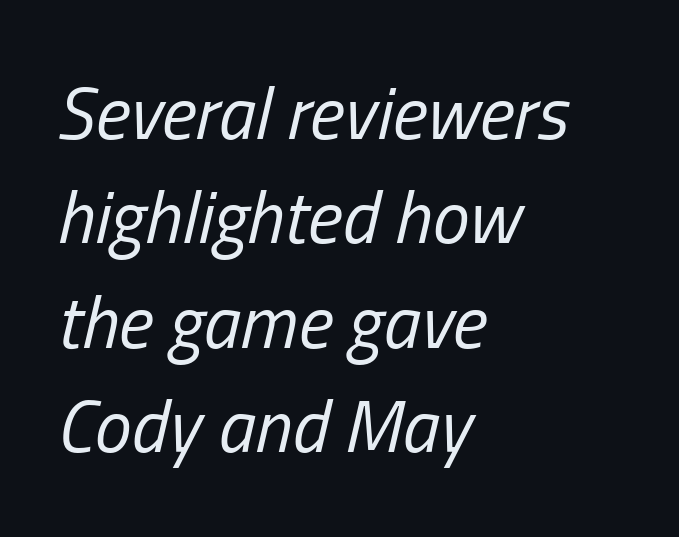
Q: Is the text bold? A: No.
Q: Is the text italic (slanted)? A: Yes, it leans right by about 13 degrees.
Q: Is the text underlined? A: No.
Q: How is the paragraph aligned? A: Left-aligned.
Q: Is the spacing between letters normal or unusually wide? A: Normal.
Q: Is the spacing between lines tight, normal or loose? A: Normal.
Q: Width (condensed, normal, or wide)? A: Condensed.
Q: Stroke contrast? A: Low.
Q: x-height? A: Medium.
Q: Monospaced? A: No.
